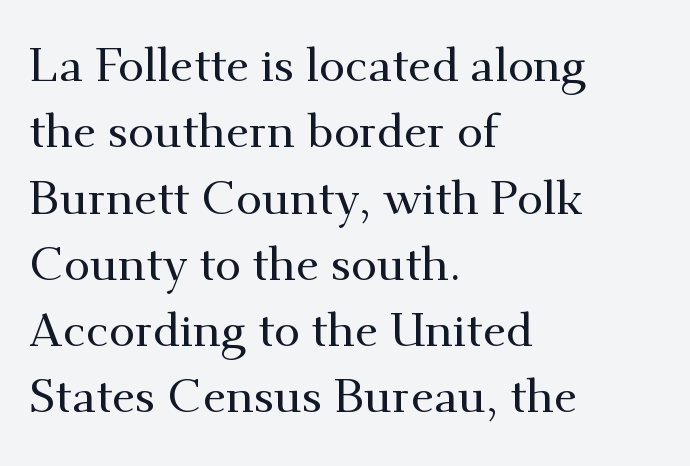
The image shows 47 px serif type, upright; set left-aligned, normal line spacing (1.41x), normal letter spacing, not underlined; medium stroke contrast and a small x-height.
